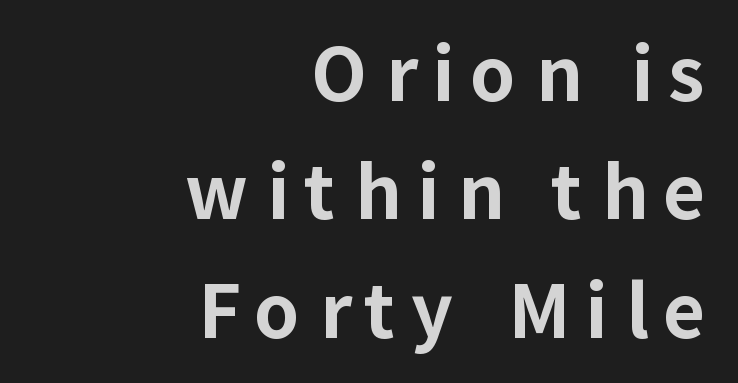
Q: Is the text bold? A: Yes.
Q: Is the text italic (slanted)? A: No, it is upright.
Q: Is the typeface a serif or a sans-serif typeface? A: Sans-serif.
Q: Is the text underlined? A: No.
Q: How is the paragraph aligned? A: Right-aligned.
Q: Is the spacing between letters normal or unusually wide? A: Unusually wide.
Q: Is the spacing between lines tight, normal or loose? A: Normal.
Q: Width (condensed, normal, or wide)? A: Normal.
Q: Stroke contrast? A: Low.
Q: x-height? A: Medium.
Q: Monospaced? A: No.
